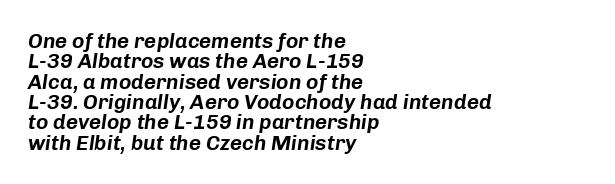
The image shows 21 px text type, italic (leaning right); set left-aligned, tight line spacing (0.97x), normal letter spacing, not underlined.
